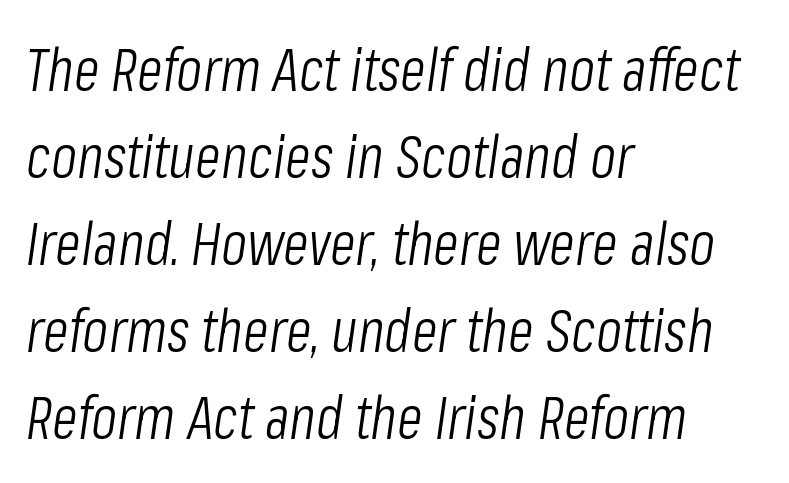
{"italic": "yes", "lean": "right", "slant_degrees": 8, "bold": "no", "weight": "light", "width": "condensed", "stroke_contrast": "low", "x_height": "medium", "monospaced": "no", "underline": "no", "align": "left", "line_spacing": "normal", "line_spacing_ratio": 1.45, "letter_spacing": "normal", "letter_spacing_em": 0.0, "glyph_px": 60}
